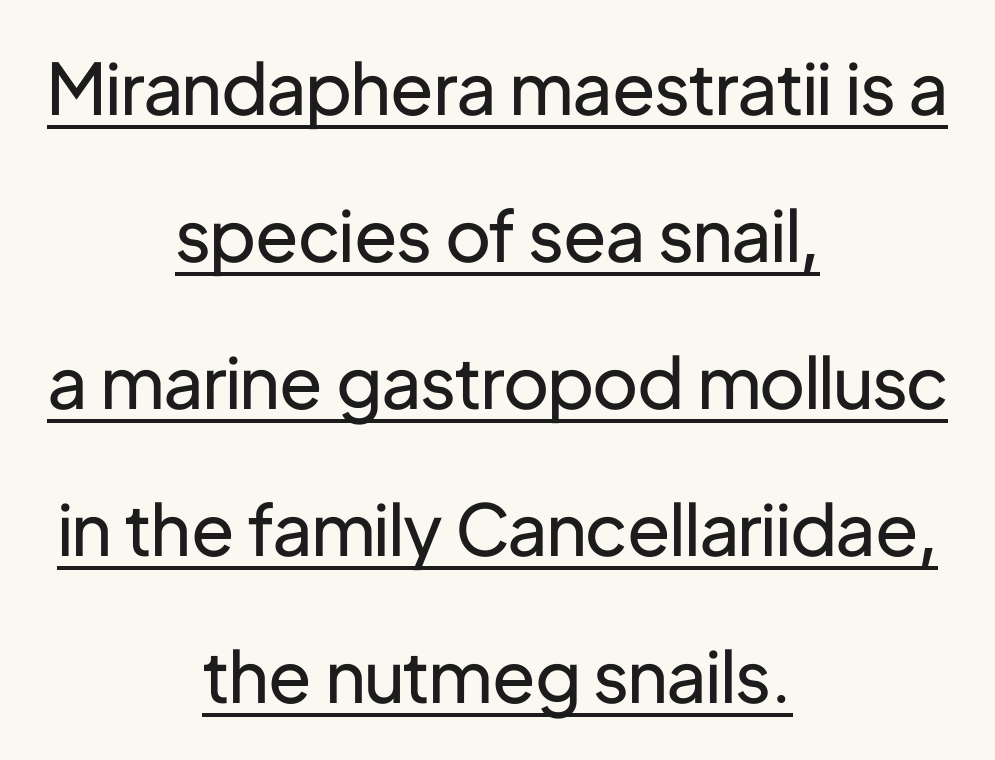
Students, observe: this is what heavily led, spacious text looks like. Where is the straight margin? There isn't one; the lines are centered. You can see a thin bar hugging the bottom of the glyphs. Words appear dense and cohesive because spacing is normal.
